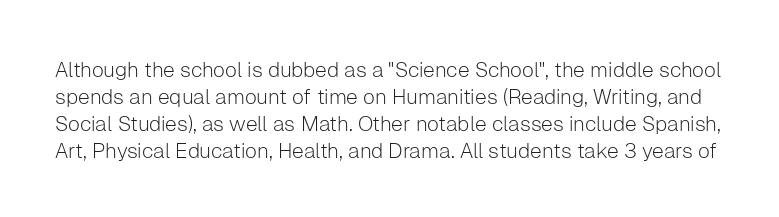
The image shows 21 px text type, upright; set normal line spacing (1.28x), normal letter spacing, not underlined.
